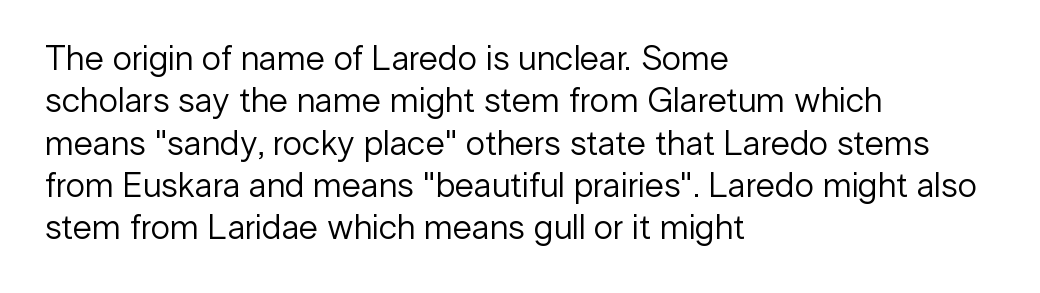
{"serif": "no", "italic": "no", "bold": "no", "weight": "regular", "width": "normal", "stroke_contrast": "low", "x_height": "medium", "monospaced": "no", "underline": "no", "align": "left", "line_spacing_ratio": 1.21, "letter_spacing": "normal", "letter_spacing_em": 0.0, "glyph_px": 35}
